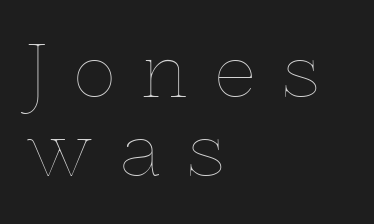
Q: Is the text bold? A: No.
Q: Is the text italic (slanted)? A: No, it is upright.
Q: Is the text underlined? A: No.
Q: How is the paragraph aligned? A: Left-aligned.
Q: Is the spacing between letters normal or unusually wide? A: Unusually wide.
Q: Is the spacing between lines tight, normal or loose? A: Tight.
Q: Width (condensed, normal, or wide)? A: Normal.
Q: x-height? A: Medium.
Q: Monospaced? A: No.
